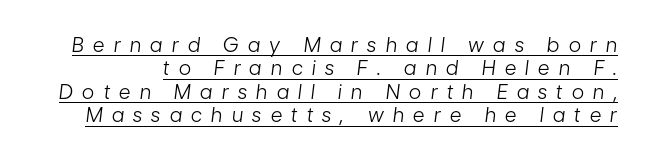
The image shows 20 px text type, italic (leaning right); set line spacing 1.17x, unusually wide letter spacing (+0.47 em), underlined.
